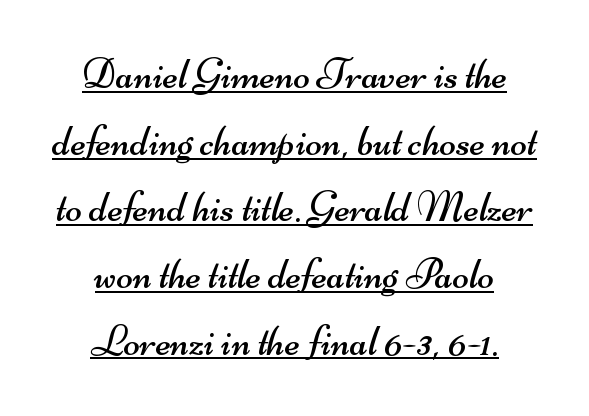
{"serif": "no", "bold": "no", "weight": "regular", "width": "wide", "stroke_contrast": "medium", "x_height": "small", "monospaced": "no", "underline": "yes", "align": "center", "line_spacing": "normal", "line_spacing_ratio": 1.55, "letter_spacing": "normal", "letter_spacing_em": 0.0, "glyph_px": 43}
